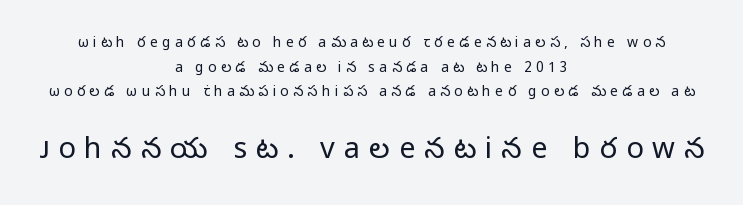
The image shows 29 px regular-weight sans-serif type, upright; set centered, line spacing 1.76x, unusually wide letter spacing (+0.31 em), not underlined; the second (bottom) block is 2.07x larger; low stroke contrast and a medium x-height.
